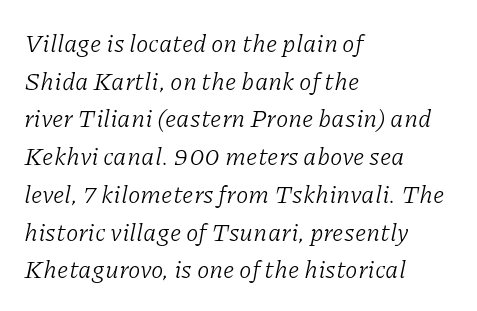
{"italic": "yes", "lean": "right", "slant_degrees": 11, "bold": "no", "underline": "no", "align": "left", "line_spacing": "normal", "line_spacing_ratio": 1.51, "letter_spacing": "normal", "letter_spacing_em": 0.0, "glyph_px": 25}
